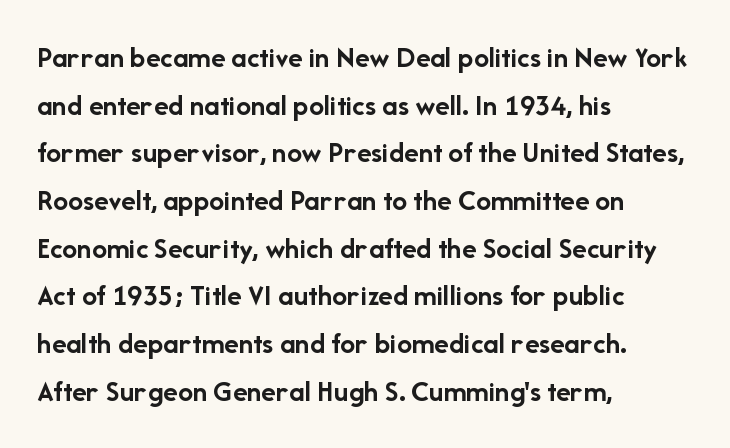
Q: Is the text bold? A: Yes.
Q: Is the text italic (slanted)? A: No, it is upright.
Q: Is the typeface a serif or a sans-serif typeface? A: Sans-serif.
Q: Is the text underlined? A: No.
Q: How is the paragraph aligned? A: Left-aligned.
Q: Is the spacing between letters normal or unusually wide? A: Normal.
Q: Is the spacing between lines tight, normal or loose? A: Normal.
Q: Width (condensed, normal, or wide)? A: Normal.
Q: Stroke contrast? A: Low.
Q: x-height? A: Medium.
Q: Monospaced? A: No.
